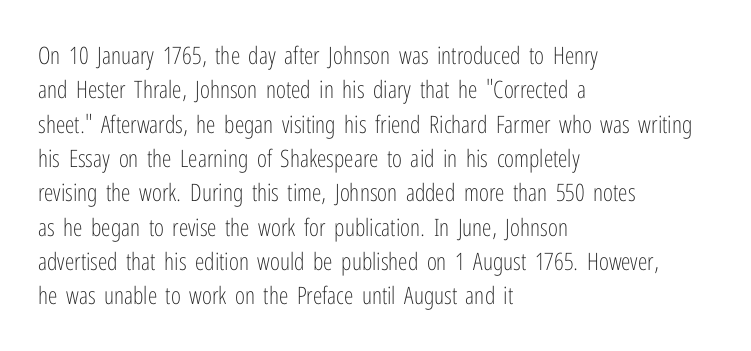
Vertical stems look standard width or narrower in stroke. Default kerning and tracking; the words read as compact shapes. These lines are set flush left with a ragged right edge. The baseline area is clear.
